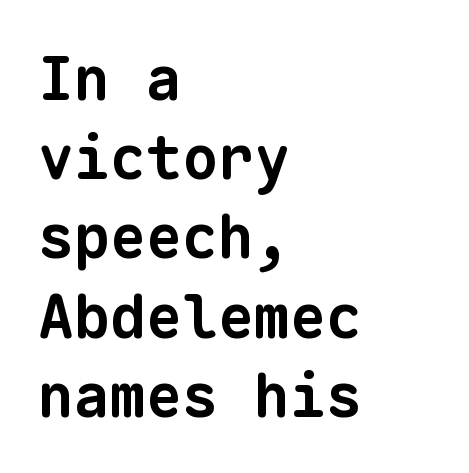
Notice how thick the strokes are: this is what a full bold looks like. Standard letterfit; no display-style spreading of the glyphs. Note the uniform advance width — an 'i' takes as much space as an 'm'. Decoration check: the copy has no underline.
